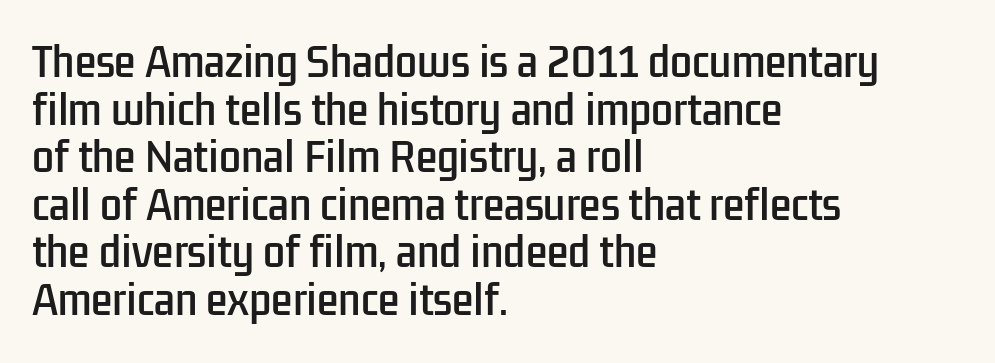
{"serif": "no", "italic": "no", "width": "condensed", "stroke_contrast": "low", "x_height": "medium", "monospaced": "no", "underline": "no", "align": "left", "line_spacing_ratio": 1.22, "letter_spacing": "normal", "letter_spacing_em": 0.0, "glyph_px": 39}
